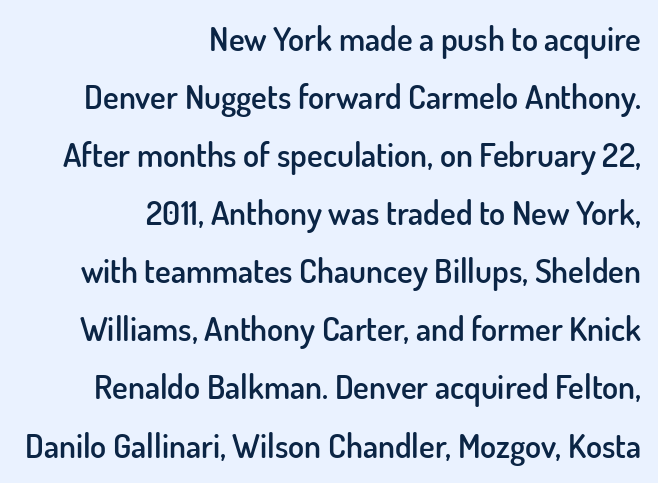
Does extra space separate the letters? No, they use regular spacing. Just letters on the line, the space beneath them empty. The text was rendered using a sans face with plain stroke endings. The text block is weighted toward the right margin, trailing off unevenly leftward. A somewhat darkened texture: the type is semibold rather than bold. The passage shown is typed in a proportional face where columns would drift.
